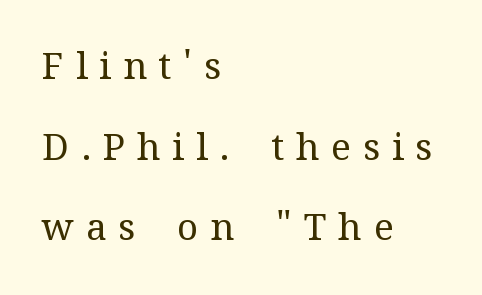
The leading is generous, giving the passage an open texture. This rendering features lettering with no underline. Character widths vary here, with narrow letters taking less room than wide ones. Does extra space separate the letters? Yes, quite a lot of it. These glyphs show unthickened strokes, regular width or finer.
